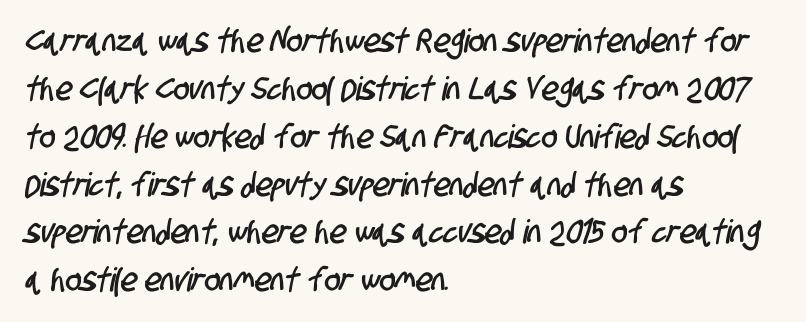
The image shows 33 px condensed sans-serif type; set left-aligned, normal line spacing (1.45x), normal letter spacing, not underlined; low stroke contrast and a large x-height.
